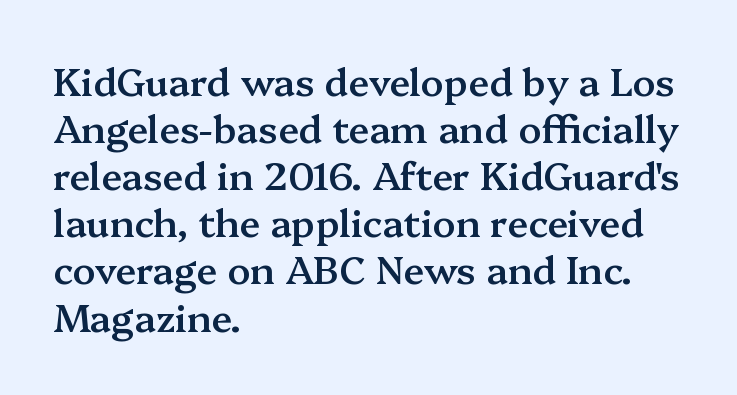
Q: Is the text bold? A: Semi-bold.
Q: Is the text italic (slanted)? A: No, it is upright.
Q: Is the typeface a serif or a sans-serif typeface? A: Serif.
Q: Is the text underlined? A: No.
Q: How is the paragraph aligned? A: Left-aligned.
Q: Is the spacing between letters normal or unusually wide? A: Normal.
Q: Width (condensed, normal, or wide)? A: Normal.
Q: Stroke contrast? A: Medium.
Q: x-height? A: Medium.
Q: Monospaced? A: No.
